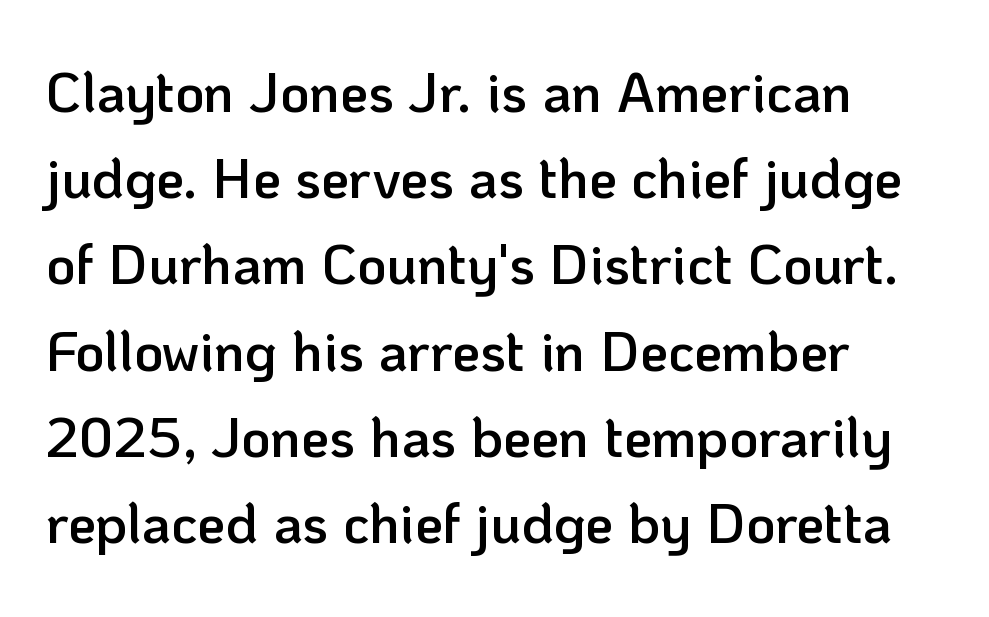
{"serif": "no", "italic": "no", "bold": "semi", "weight": "semibold", "width": "normal", "stroke_contrast": "low", "x_height": "medium", "monospaced": "no", "underline": "no", "align": "left", "line_spacing": "normal", "line_spacing_ratio": 1.54, "letter_spacing": "normal", "letter_spacing_em": 0.0, "glyph_px": 56}
